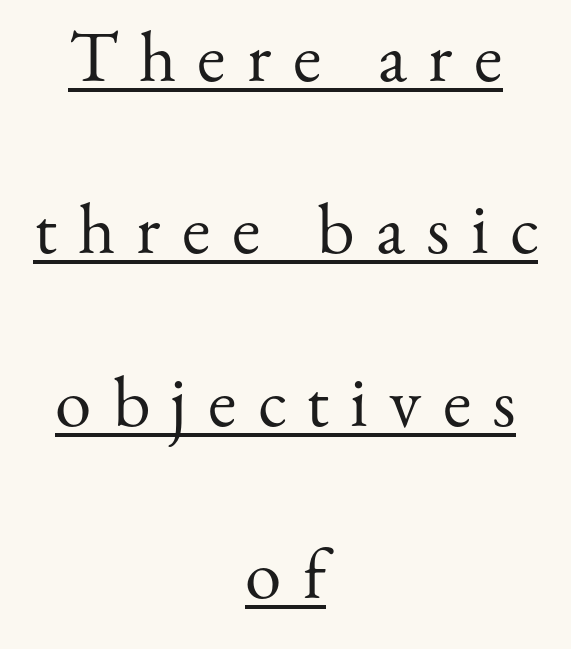
The image shows 73 px regular-weight serif type, upright; set centered, loose line spacing (2.36x), unusually wide letter spacing (+0.29 em), underlined; medium stroke contrast and a small x-height.
